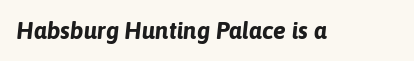
{"italic": "yes", "lean": "right", "slant_degrees": 6, "bold": "yes", "underline": "no", "letter_spacing": "normal", "letter_spacing_em": 0.0, "glyph_px": 24}
